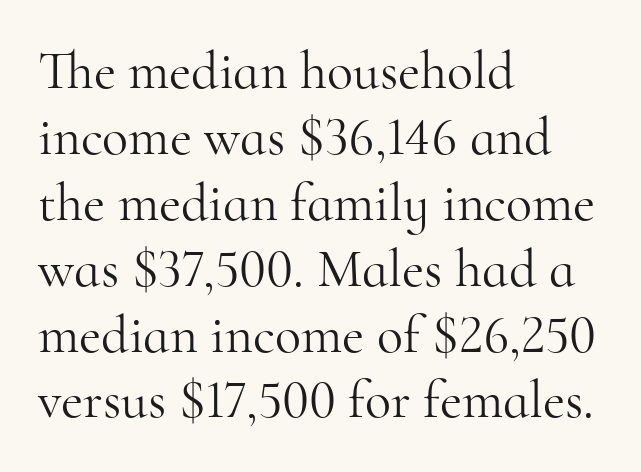
Think of a printed novel: that variable character pitch is what you see here. Summary of weight: not heavy and not bold. Notice how the stems are strictly vertical — no italics here. The typeface chosen for these lines features serifs.
